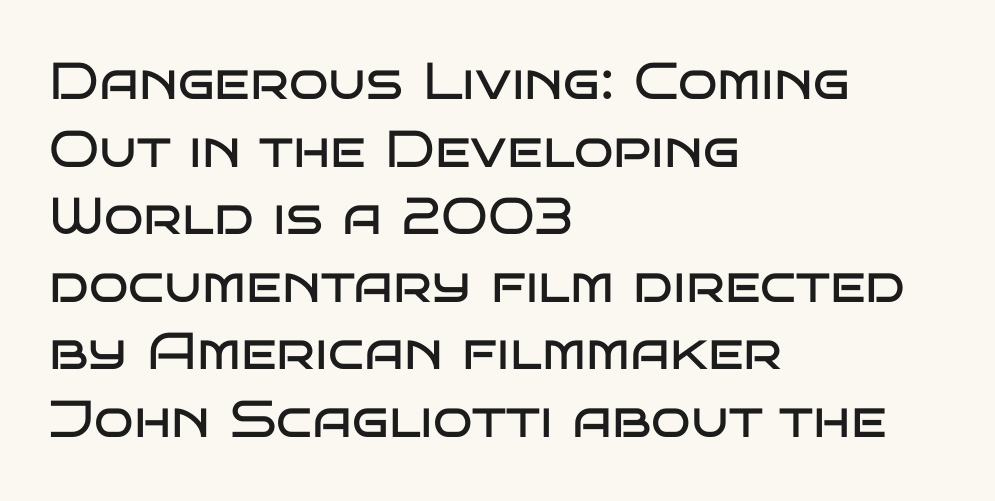
If you drew a line through each stem, it would be perfectly vertical. Compared with typical body copy, the letter spacing here is the same. This sample has the flowing, uneven cadence of proportional lettering. The zone under the glyphs is completely vacant. No heavy texture on the line: the type isn't bold. Observe the absence of serifs on each vertical stroke in this sample.
